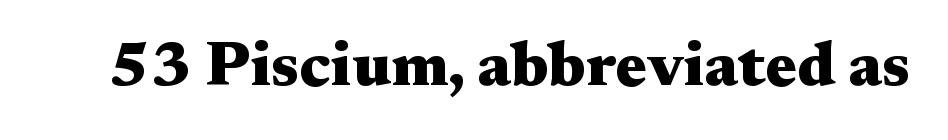
The image shows 63 px heavy, wide serif type, upright; set normal letter spacing, not underlined; medium stroke contrast and a medium x-height.
